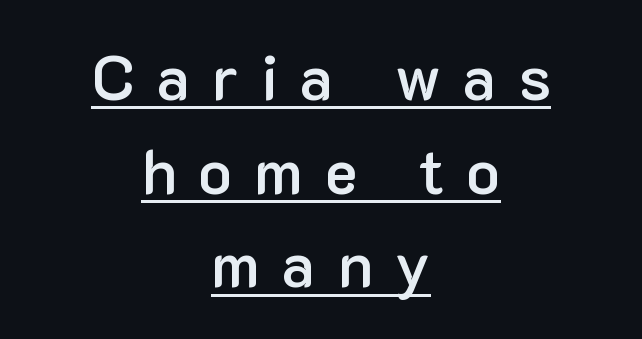
{"serif": "no", "italic": "no", "bold": "semi", "weight": "semibold", "width": "normal", "stroke_contrast": "low", "x_height": "medium", "monospaced": "no", "underline": "yes", "align": "center", "line_spacing": "normal", "line_spacing_ratio": 1.51, "letter_spacing": "wide", "letter_spacing_em": 0.36, "glyph_px": 62}
